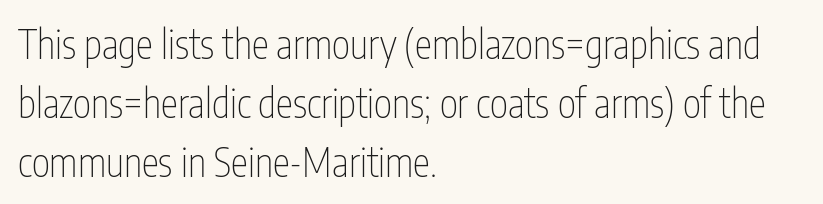
{"serif": "no", "italic": "no", "bold": "no", "weight": "thin", "width": "condensed", "stroke_contrast": "low", "x_height": "medium", "monospaced": "no", "underline": "no", "align": "left", "line_spacing": "normal", "line_spacing_ratio": 1.51, "letter_spacing": "normal", "letter_spacing_em": 0.0, "glyph_px": 39}
